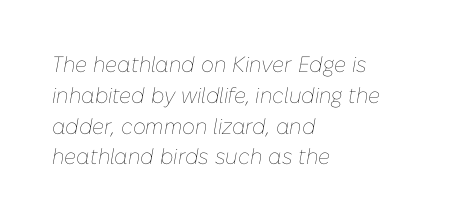
How would I describe the line gaps? Plain and ordinary. Italic? Definitely — the glyphs are oblique. Any mark beneath the type? The region is blank. The strokes are not fattened; the text isn't bold. These lines are set flush left with a ragged right edge. Spacing between characters is what you'd get straight out of the box.
